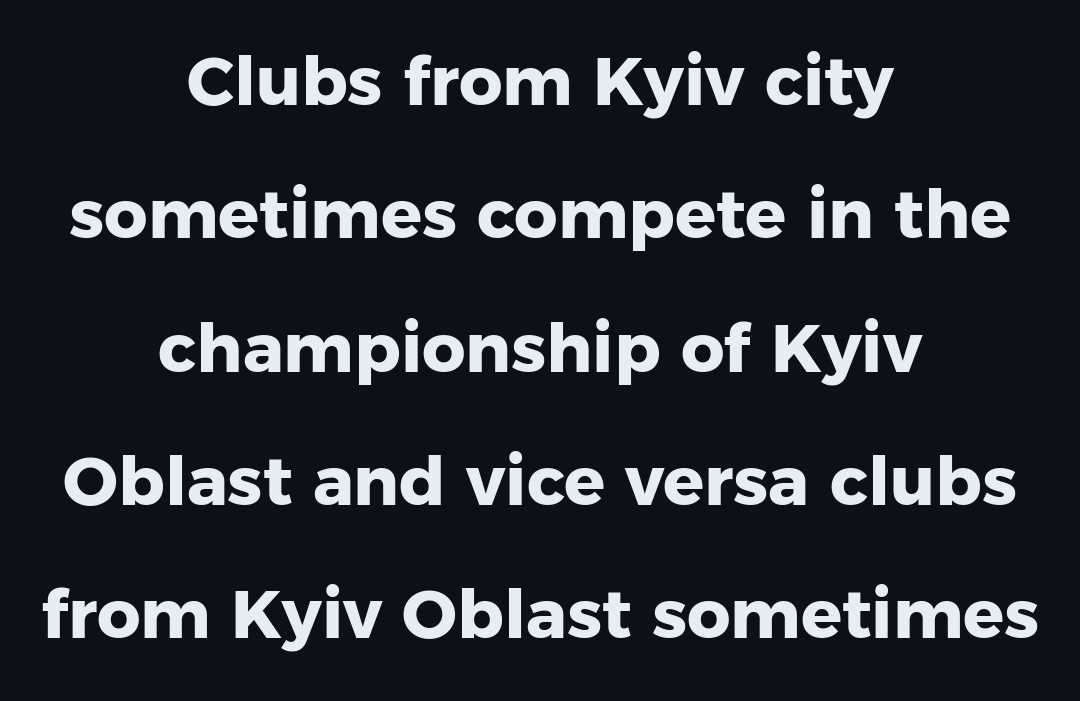
The image shows 68 px heavy sans-serif type, upright; set centered, loose line spacing (1.96x), normal letter spacing, not underlined; low stroke contrast and a medium x-height.
